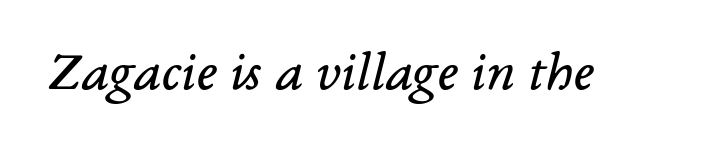
The horizontal fit of the characters is conventional and even. The space beneath each line is pristine and unruled. Stroke mass is kept to a normal reading level or below. You could not count columns in this text — the font is proportionally spaced. Rendered with sloped, italic letterforms.
